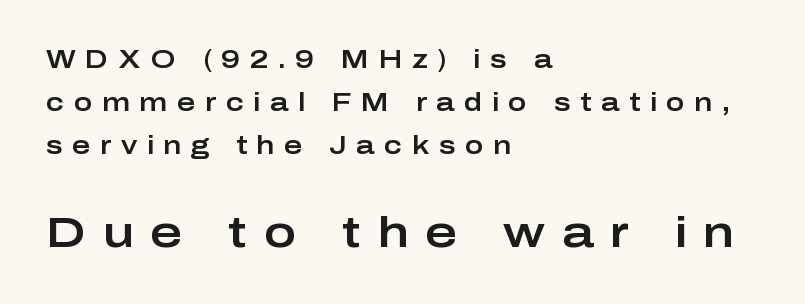
The image shows 43 px wide sans-serif type, upright; set left-aligned, line spacing 1.72x, unusually wide letter spacing (+0.38 em), not underlined; the second (bottom) block is 1.72x larger; low stroke contrast and a medium x-height.
